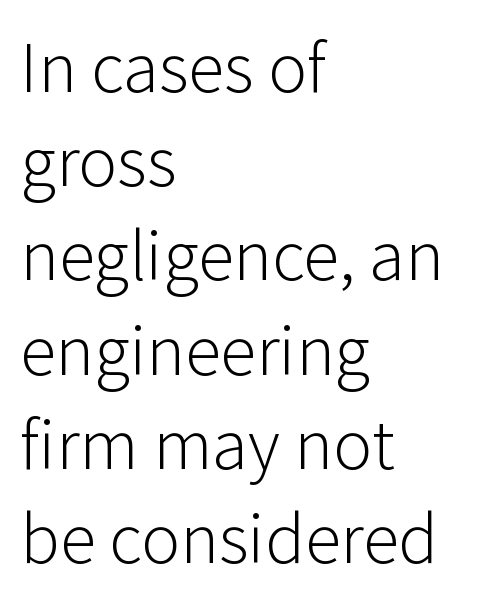
{"serif": "no", "italic": "no", "bold": "no", "weight": "light", "width": "normal", "stroke_contrast": "low", "x_height": "medium", "monospaced": "no", "underline": "no", "align": "left", "line_spacing": "normal", "line_spacing_ratio": 1.29, "letter_spacing": "normal", "letter_spacing_em": 0.0, "glyph_px": 73}
